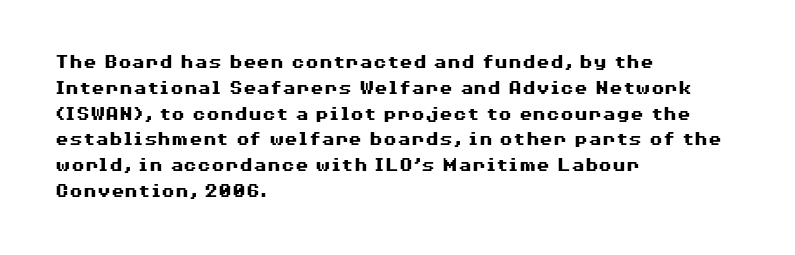
A typesetter would call this zero additional tracking. A classic flush-left, rag-right setting is used for this passage. The letters stand upright; this is a roman face. The glyphs are unaccompanied by any horizontal stroke below them. Line spacing here is normal.
